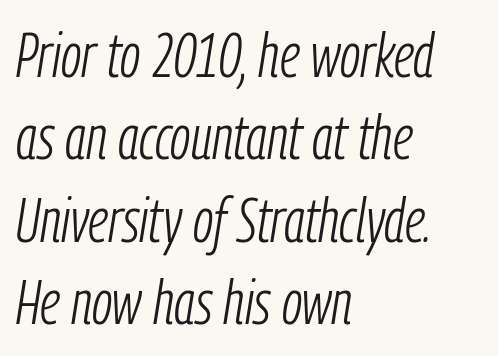
The baseline area is clear. Reading down the block, your eye returns to a fixed left position each line. In terms of letterspacing, this is plain default setting. The rendering uses natural spacing where letterforms have individual widths.
